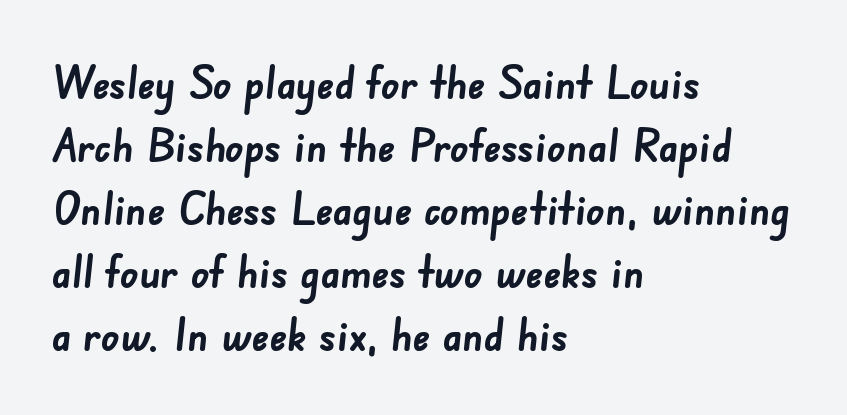
The image shows 45 px semibold sans-serif type; set left-aligned, normal line spacing (1.4x), normal letter spacing, not underlined; low stroke contrast and a small x-height.
